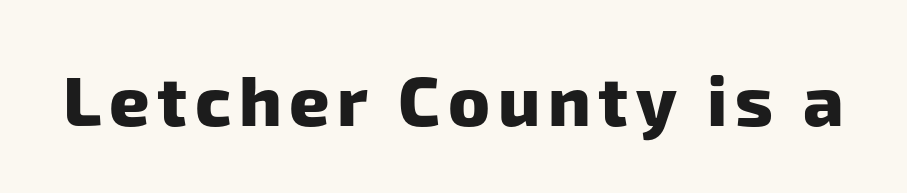
The image shows 70 px heavy sans-serif type; set not underlined; low stroke contrast and a medium x-height.
